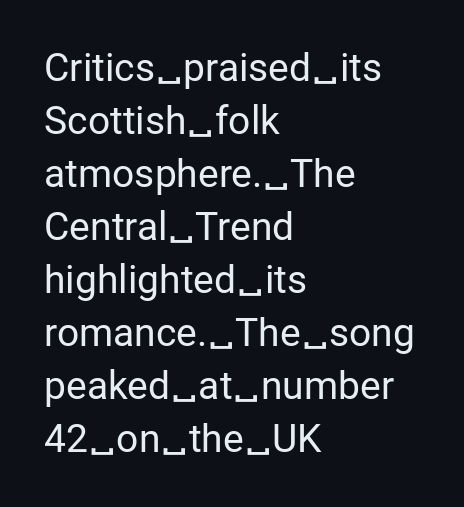
Q: Is the text bold? A: No.
Q: Is the text italic (slanted)? A: No, it is upright.
Q: Is the typeface a serif or a sans-serif typeface? A: Sans-serif.
Q: Is the text underlined? A: No.
Q: How is the paragraph aligned? A: Left-aligned.
Q: Is the spacing between letters normal or unusually wide? A: Normal.
Q: Is the spacing between lines tight, normal or loose? A: Normal.
Q: Width (condensed, normal, or wide)? A: Normal.
Q: Stroke contrast? A: Low.
Q: x-height? A: Medium.
Q: Monospaced? A: No.
